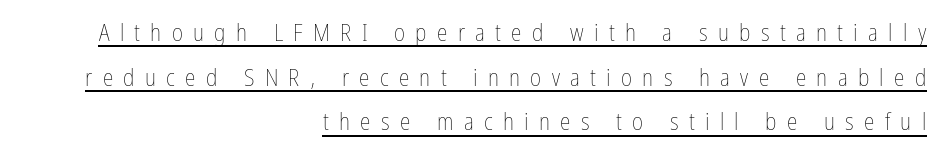
The image shows 24 px text type, upright; set right-aligned, line spacing 1.86x, unusually wide letter spacing (+0.43 em), underlined.
